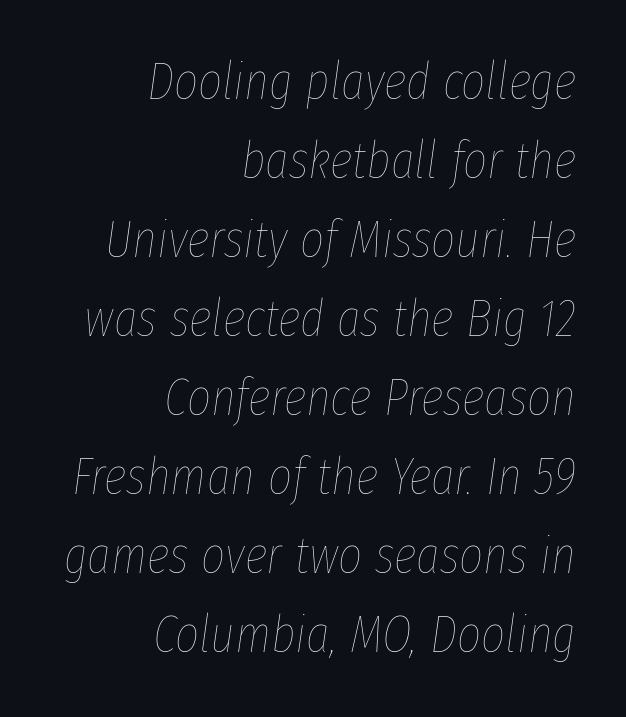
Caption: multi-line text, flush right, ragged left. Looks like regular typesetting: each glyph gets only the width it needs. Unbolded letterforms with no extra heft. The passage shown leans; its letterforms are oblique. Nothing unusual about the tracking: characters are spaced as the font intends.
